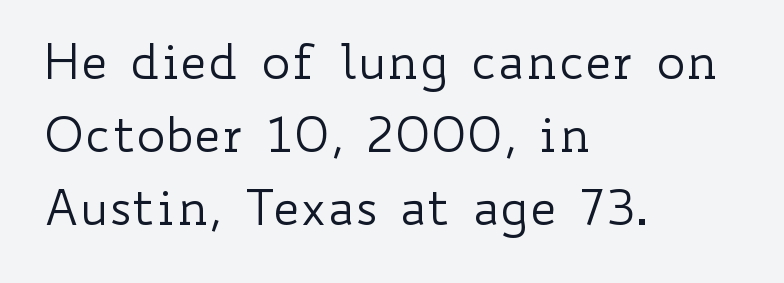
Letter spacing: default. Evenly set lines give the paragraph a standard silhouette. The area under the type is left untouched. In CSS terms this would be text-align: left. The axis of the letterforms is exactly vertical. The font sits on the lighter half of the weight spectrum, regular included.
